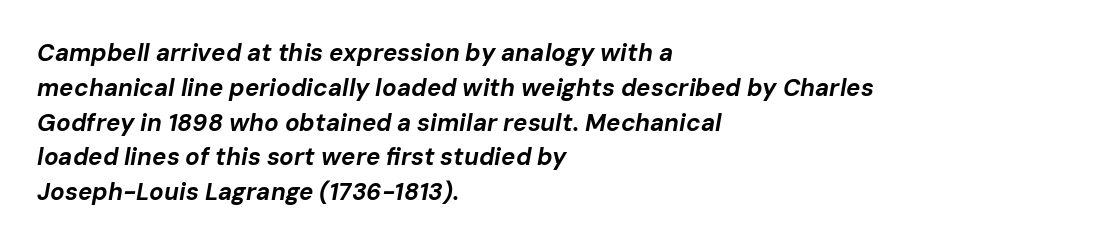
Q: Is the text bold? A: Yes.
Q: Is the text italic (slanted)? A: Yes, it leans right by about 10 degrees.
Q: Is the text underlined? A: No.
Q: How is the paragraph aligned? A: Left-aligned.
Q: Is the spacing between letters normal or unusually wide? A: Normal.
Q: Is the spacing between lines tight, normal or loose? A: Normal.
